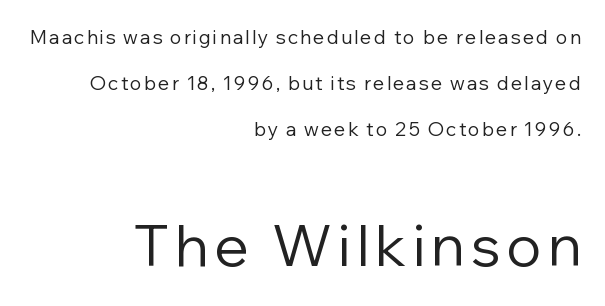
{"serif": "no", "italic": "no", "bold": "no", "weight": "regular", "width": "normal", "stroke_contrast": "low", "x_height": "medium", "monospaced": "no", "underline": "no", "align": "right", "line_spacing": "loose", "line_spacing_ratio": 2.43, "larger_block": "second", "size_ratio": 3.0, "glyph_px": 57}
